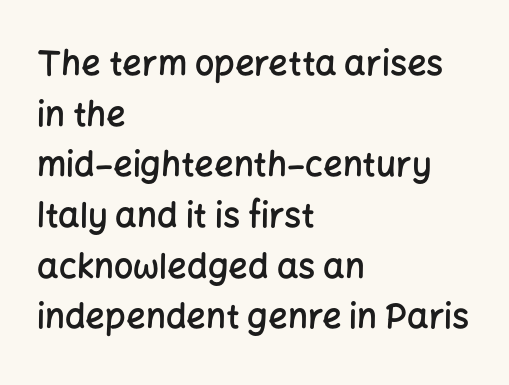
{"serif": "no", "italic": "no", "bold": "semi", "weight": "semibold", "width": "normal", "stroke_contrast": "low", "x_height": "medium", "monospaced": "no", "underline": "no", "align": "left", "line_spacing": "normal", "line_spacing_ratio": 1.49, "letter_spacing": "normal", "letter_spacing_em": 0.0, "glyph_px": 34}
